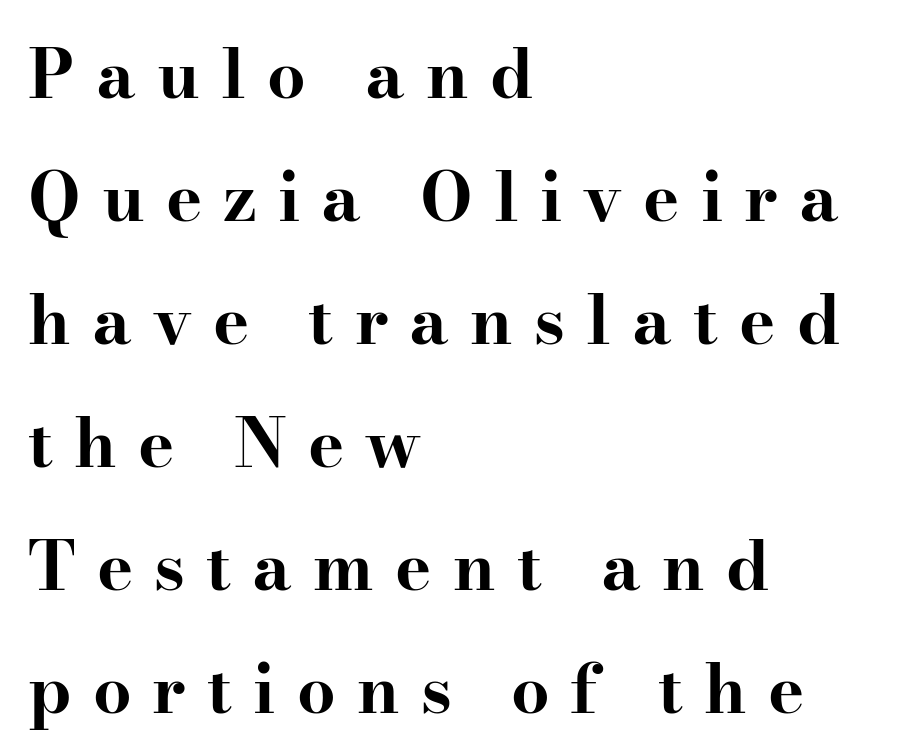
The image shows 68 px bold, wide serif type, upright; set left-aligned, line spacing 1.81x, unusually wide letter spacing (+0.31 em), not underlined; high stroke contrast and a small x-height.
